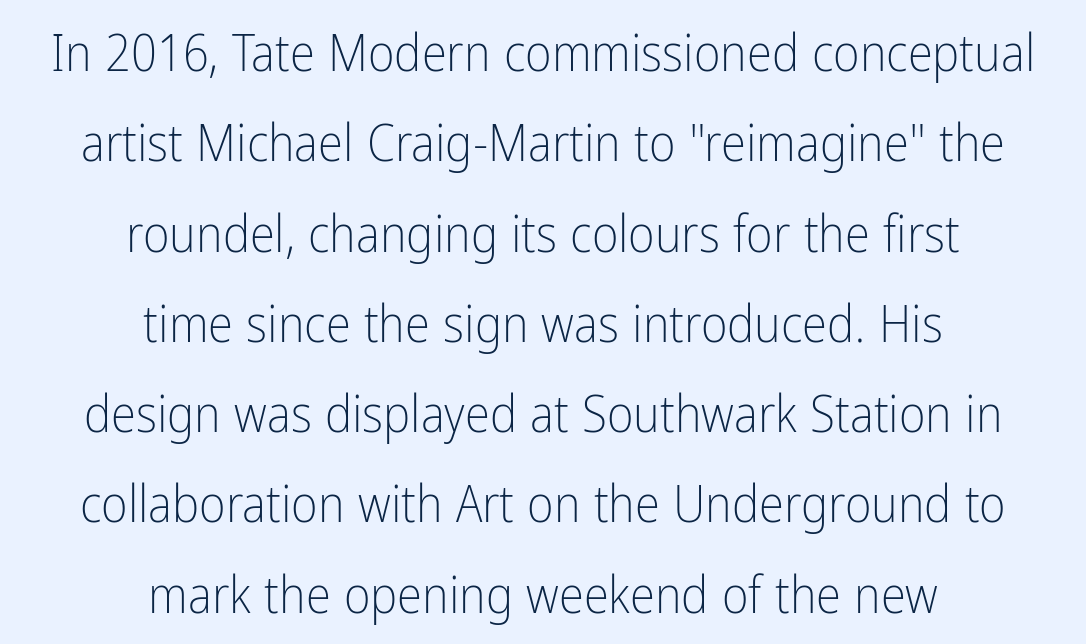
Q: Is the text bold? A: No.
Q: Is the text italic (slanted)? A: No, it is upright.
Q: Is the typeface a serif or a sans-serif typeface? A: Sans-serif.
Q: Is the text underlined? A: No.
Q: How is the paragraph aligned? A: Centered.
Q: Is the spacing between letters normal or unusually wide? A: Normal.
Q: Width (condensed, normal, or wide)? A: Condensed.
Q: Stroke contrast? A: Low.
Q: x-height? A: Medium.
Q: Monospaced? A: No.
